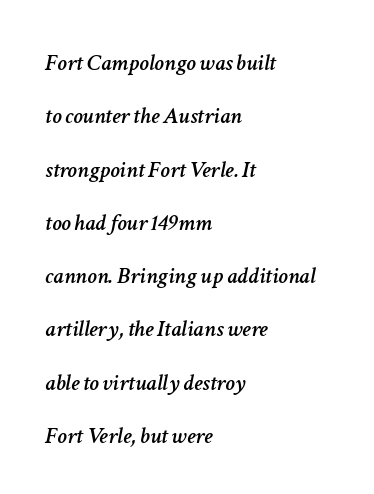
The image shows 24 px text type, italic (leaning right); set left-aligned, loose line spacing (2.22x), normal letter spacing, not underlined.
